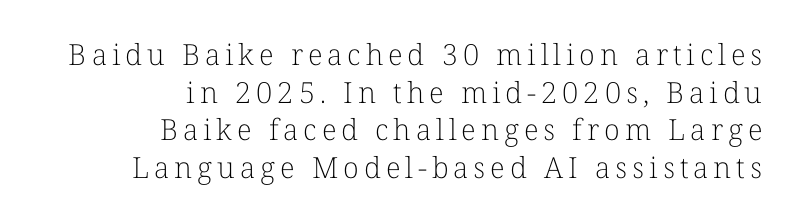
{"serif": "yes", "italic": "no", "bold": "no", "weight": "light", "width": "normal", "stroke_contrast": "low", "x_height": "medium", "monospaced": "no", "underline": "no", "align": "right", "line_spacing": "normal", "line_spacing_ratio": 1.3, "glyph_px": 29}
